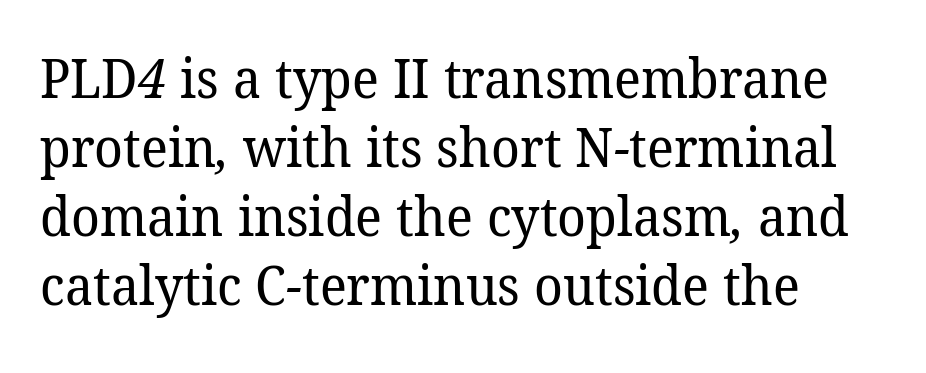
The image shows 54 px regular-weight serif type; set left-aligned, normal line spacing (1.28x), normal letter spacing, not underlined; low stroke contrast and a medium x-height.
